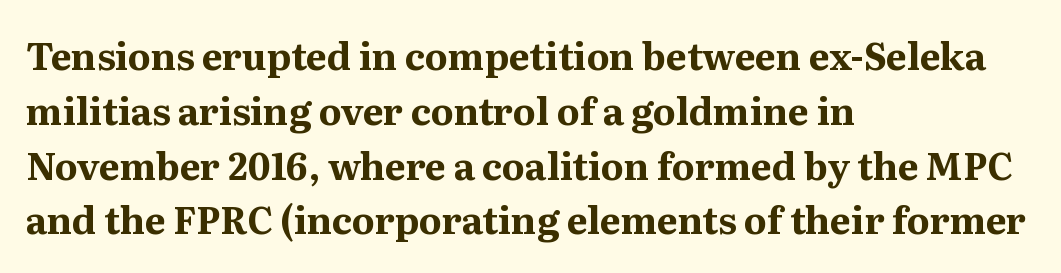
{"serif": "yes", "italic": "no", "bold": "yes", "weight": "bold", "width": "normal", "stroke_contrast": "medium", "x_height": "medium", "monospaced": "no", "underline": "no", "align": "left", "line_spacing": "normal", "line_spacing_ratio": 1.48, "letter_spacing": "normal", "letter_spacing_em": 0.0, "glyph_px": 37}
